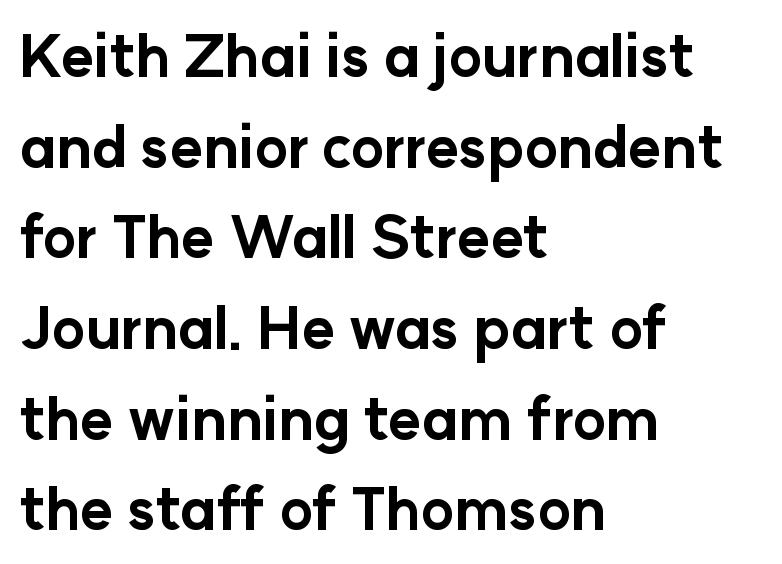
Q: Is the text bold? A: Yes.
Q: Is the text italic (slanted)? A: No, it is upright.
Q: Is the typeface a serif or a sans-serif typeface? A: Sans-serif.
Q: Is the text underlined? A: No.
Q: How is the paragraph aligned? A: Left-aligned.
Q: Is the spacing between letters normal or unusually wide? A: Normal.
Q: Is the spacing between lines tight, normal or loose? A: Normal.
Q: Width (condensed, normal, or wide)? A: Normal.
Q: Stroke contrast? A: Low.
Q: x-height? A: Medium.
Q: Monospaced? A: No.
